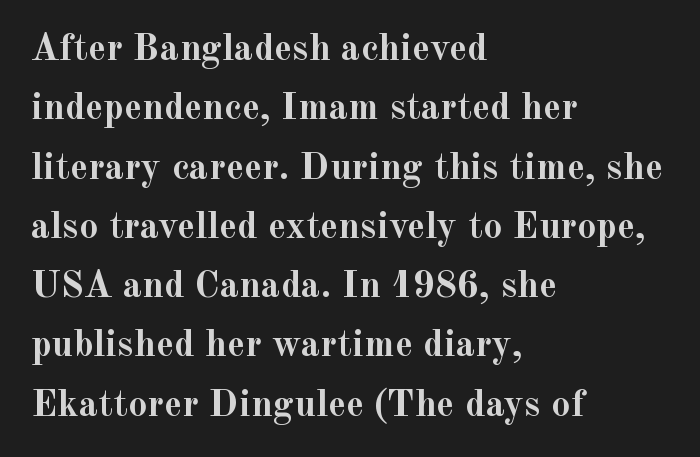
Q: Is the text bold? A: Yes.
Q: Is the text italic (slanted)? A: No, it is upright.
Q: Is the typeface a serif or a sans-serif typeface? A: Serif.
Q: Is the text underlined? A: No.
Q: How is the paragraph aligned? A: Left-aligned.
Q: Is the spacing between letters normal or unusually wide? A: Normal.
Q: Is the spacing between lines tight, normal or loose? A: Normal.
Q: Width (condensed, normal, or wide)? A: Normal.
Q: x-height? A: Small.
Q: Monospaced? A: No.
